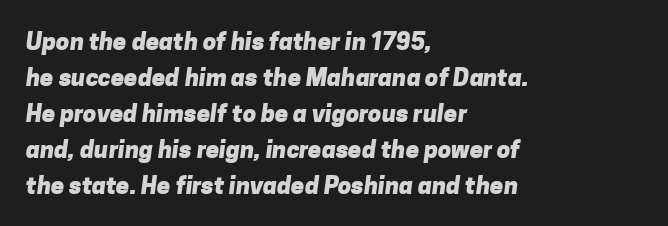
{"bold": "yes", "underline": "no", "align": "left", "line_spacing": "normal", "line_spacing_ratio": 1.5, "letter_spacing": "normal", "letter_spacing_em": 0.0, "glyph_px": 24}
